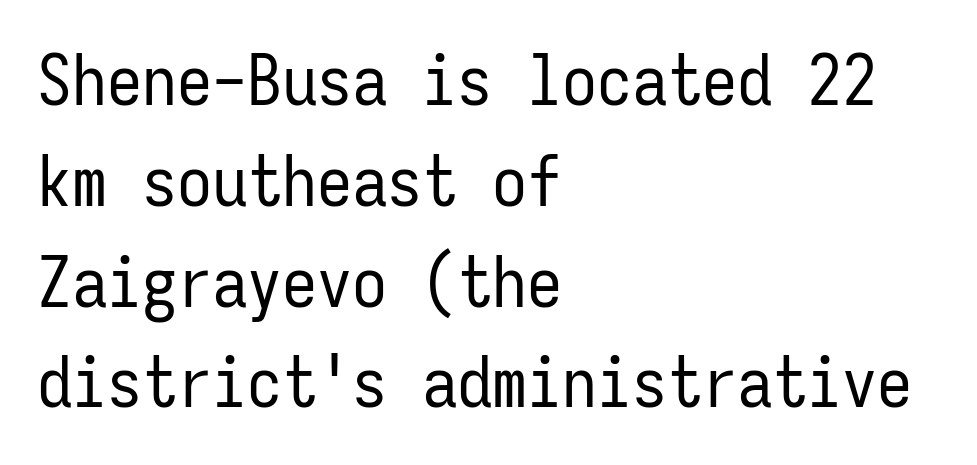
Looks like terminal output: every glyph gets an equal slot. The font sits on the lighter half of the weight spectrum, regular included. In terms of letterspacing, this is plain default setting. A classic flush-left, rag-right setting is used for this passage. Just letters on the line, the space beneath them empty. The passage shown stacks its lines at a standard gap.
